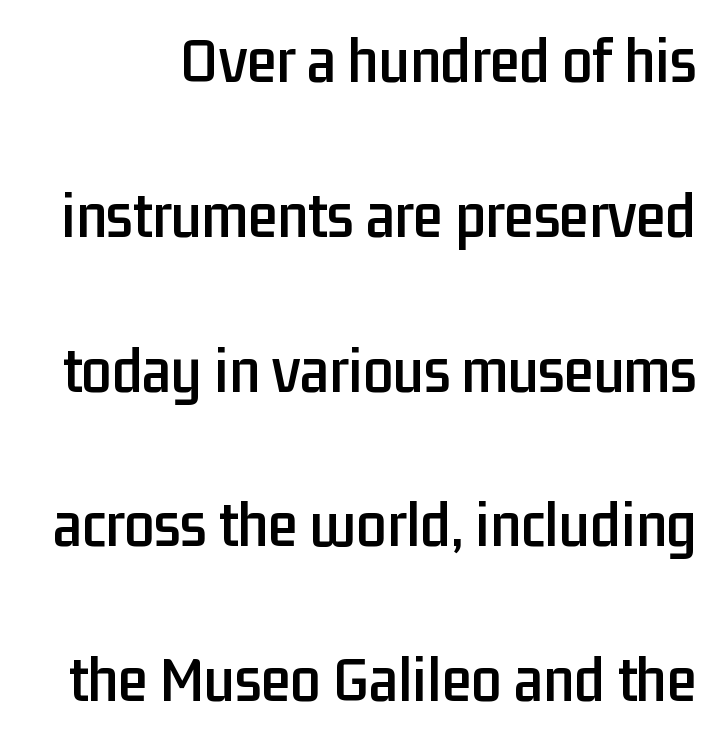
The image shows 67 px condensed sans-serif type, upright; set loose line spacing (2.31x), normal letter spacing, not underlined; low stroke contrast and a medium x-height.
